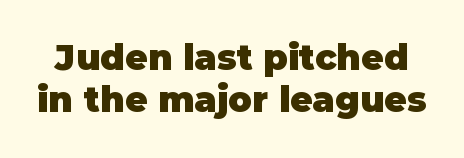
Q: Is the text bold? A: Yes.
Q: Is the text italic (slanted)? A: No, it is upright.
Q: Is the typeface a serif or a sans-serif typeface? A: Sans-serif.
Q: Is the text underlined? A: No.
Q: Is the spacing between letters normal or unusually wide? A: Normal.
Q: Width (condensed, normal, or wide)? A: Normal.
Q: Stroke contrast? A: Low.
Q: x-height? A: Large.
Q: Monospaced? A: No.
